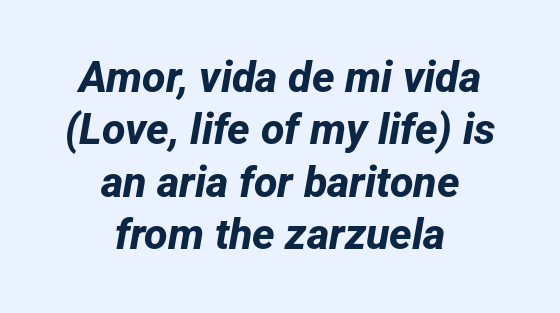
{"serif": "no", "bold": "yes", "weight": "bold", "width": "normal", "stroke_contrast": "low", "x_height": "medium", "monospaced": "no", "underline": "no", "align": "center", "line_spacing_ratio": 1.22, "letter_spacing": "normal", "letter_spacing_em": 0.0, "glyph_px": 43}
